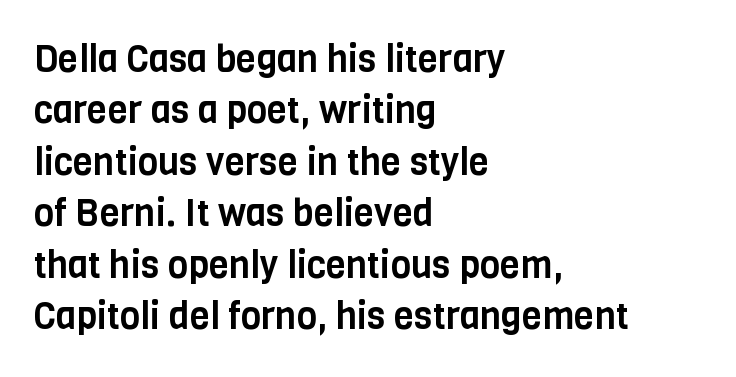
The image shows 37 px condensed sans-serif type, upright; set left-aligned, normal line spacing (1.39x), normal letter spacing, not underlined; low stroke contrast and a large x-height.
